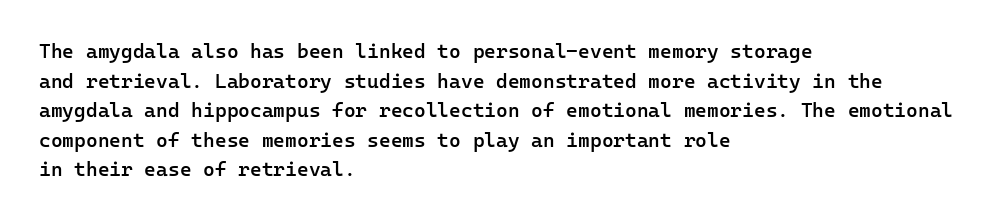
Descender tails drop into unmarked territory. Students, note that the glyphs here touch the page at normal intervals. Whoever set this chose a conventional vertical rhythm. These lines were composed using upright roman letters.
